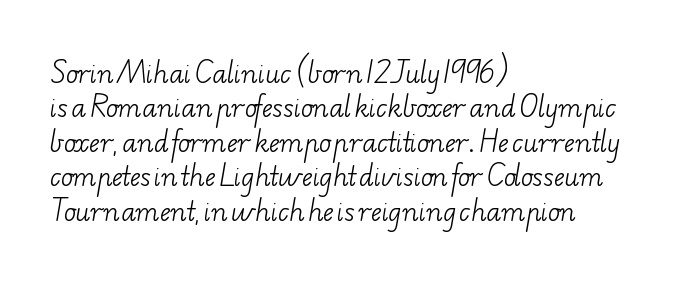
The paragraph shown leans on its left margin. The baseline area is clear. Stroke thickness stays within the range of a standard reading face or lighter. Summary of vertical rhythm: regular, with standard interline spacing. The horizontal fit of the characters is conventional and even.
